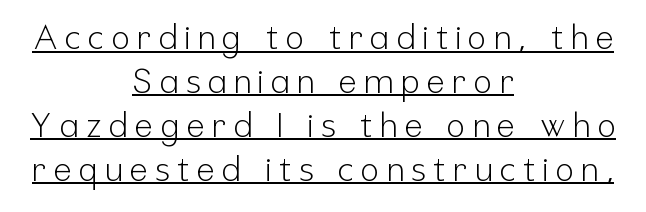
Horizontal bands of white between lines are of average thickness. A rule runs beneath these lines of type. Does the type have serifs? No, each stem ends abruptly. The letters stand straight up with perfectly vertical stems. The face looks like a standard text weight, possibly lighter.
